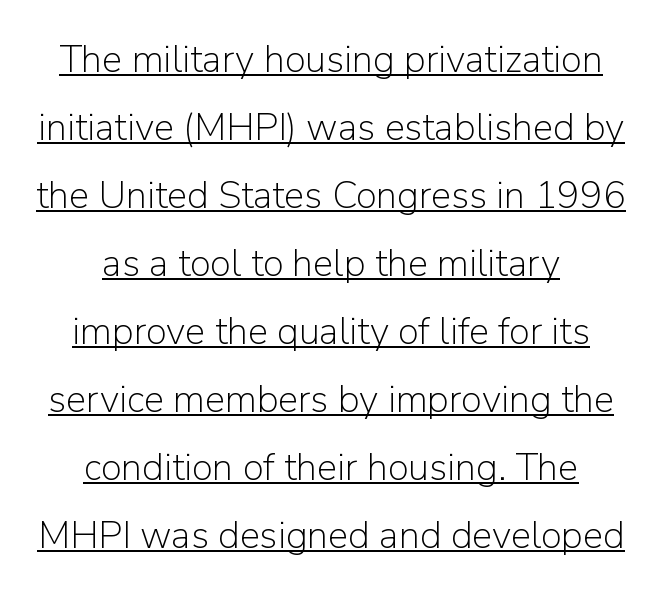
Spacing verdict: proportional, widths tailored to each character. Caption: lettering with a line underneath. Posture: vertical. This sample uses a sans-serif face. Inter-character spacing is left at the font's built-in metrics. Is this a heavy cut? Hardly; it is regular or lighter.
